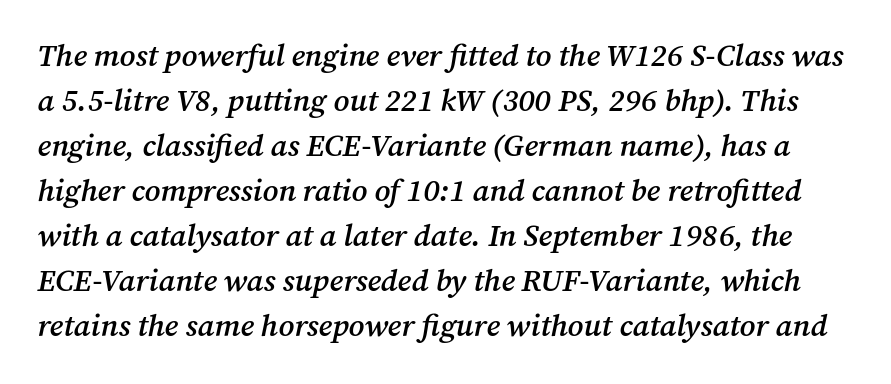
Q: Is the text bold? A: Semi-bold.
Q: Is the text italic (slanted)? A: Yes, it leans right by about 12 degrees.
Q: Is the typeface a serif or a sans-serif typeface? A: Serif.
Q: Is the text underlined? A: No.
Q: Is the spacing between letters normal or unusually wide? A: Normal.
Q: Is the spacing between lines tight, normal or loose? A: Normal.
Q: Width (condensed, normal, or wide)? A: Normal.
Q: Stroke contrast? A: Medium.
Q: x-height? A: Medium.
Q: Monospaced? A: No.
